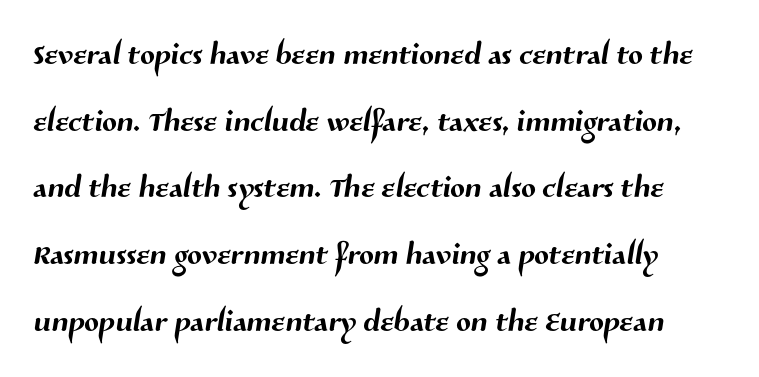
The image shows 43 px sans-serif type; set normal line spacing (1.55x), normal letter spacing, not underlined; medium stroke contrast and a medium x-height.
